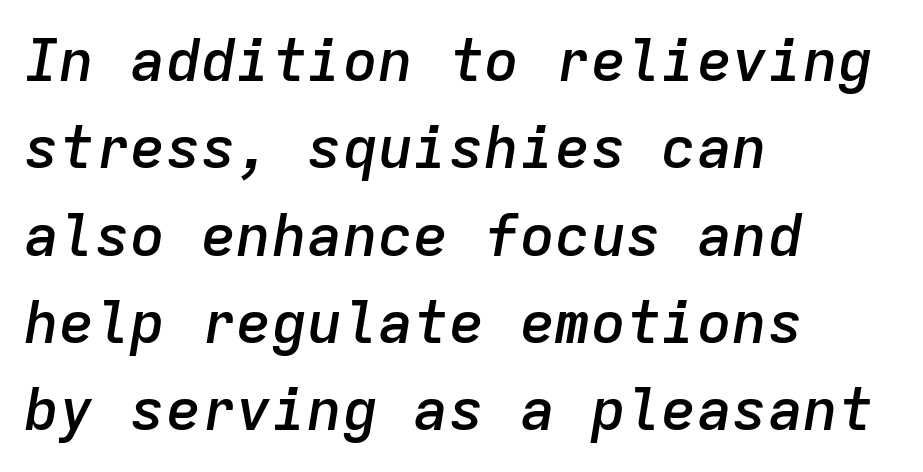
{"italic": "yes", "lean": "right", "slant_degrees": 9, "bold": "semi", "weight": "semibold", "width": "normal", "stroke_contrast": "low", "x_height": "medium", "monospaced": "yes", "underline": "no", "align": "left", "line_spacing": "normal", "line_spacing_ratio": 1.48, "letter_spacing": "normal", "letter_spacing_em": 0.0, "glyph_px": 59}
